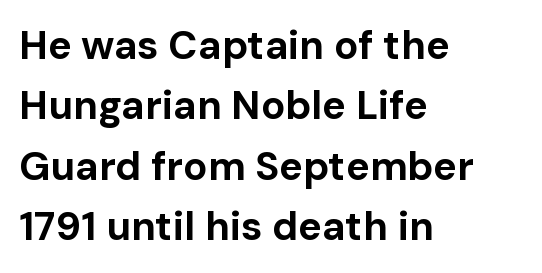
{"serif": "no", "italic": "no", "bold": "yes", "weight": "bold", "width": "normal", "stroke_contrast": "low", "x_height": "medium", "monospaced": "no", "underline": "no", "align": "left", "line_spacing": "normal", "line_spacing_ratio": 1.51, "letter_spacing": "normal", "letter_spacing_em": 0.0, "glyph_px": 40}
